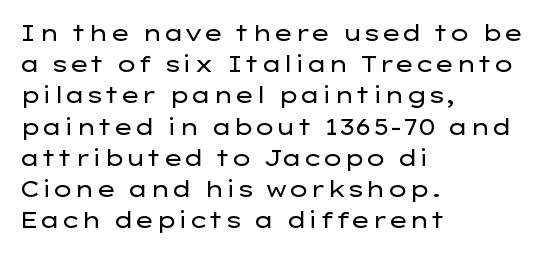
The image shows 22 px text type, upright; set left-aligned, normal line spacing (1.42x), normal letter spacing, not underlined.
